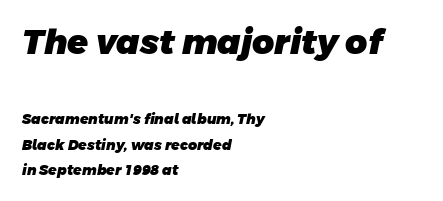
A student would notice the top passage is typeset larger than what follows. The letters sit at their default tracking, neither squeezed nor spread. The lines in this sample share a left origin and differ only in where they stop. Type without underlining. Varying glyph widths throughout — classic text-font behaviour. The passage shown is typeset with a sans-serif family.
